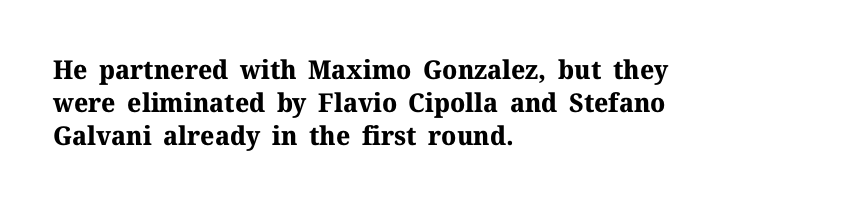
{"italic": "no", "bold": "yes", "underline": "no", "align": "left", "line_spacing": "normal", "line_spacing_ratio": 1.26, "letter_spacing": "normal", "letter_spacing_em": 0.0, "glyph_px": 26}
